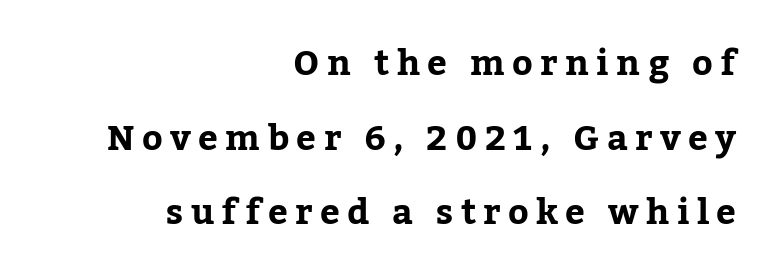
The image shows 35 px serif type, upright; set right-aligned, loose line spacing (2.13x), unusually wide letter spacing (+0.21 em), not underlined; low stroke contrast and a medium x-height.
